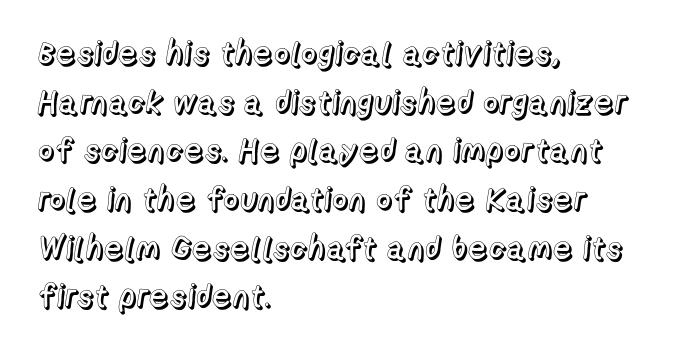
The image shows 32 px text type; set left-aligned, normal line spacing (1.52x), normal letter spacing, not underlined; a medium x-height.
